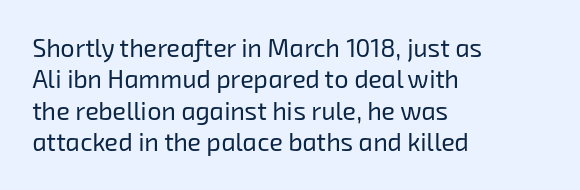
The image shows 25 px text type; set left-aligned, normal line spacing (1.26x), normal letter spacing, not underlined.
